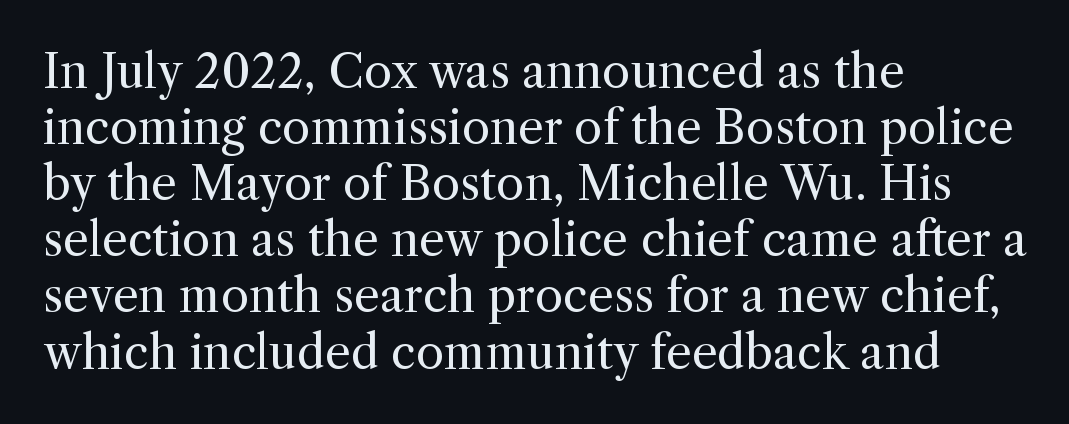
{"serif": "yes", "italic": "no", "bold": "no", "weight": "regular", "width": "normal", "x_height": "medium", "monospaced": "no", "underline": "no", "align": "left", "line_spacing_ratio": 1.22, "letter_spacing": "normal", "letter_spacing_em": 0.0, "glyph_px": 46}
